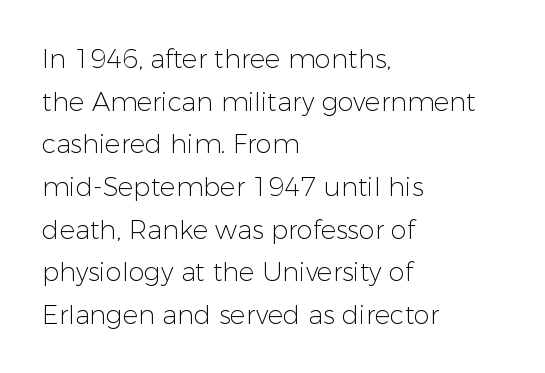
Does the copy run flush right? No — it runs flush left. A roman cut, with each character standing at attention. The horizontal fit of the characters is conventional and even. No extra ink here — the face is not bold. Descender tails drop into unmarked territory.
